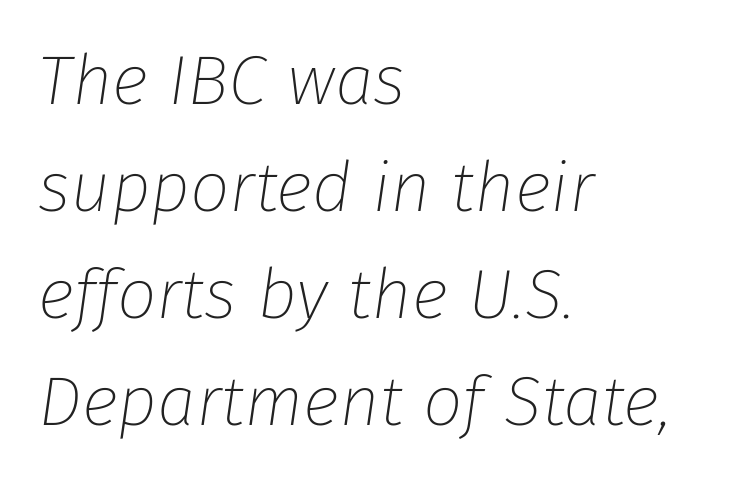
The image shows 70 px thin type, italic (leaning right); set left-aligned, normal line spacing (1.53x), normal letter spacing, not underlined; low stroke contrast and a medium x-height.
